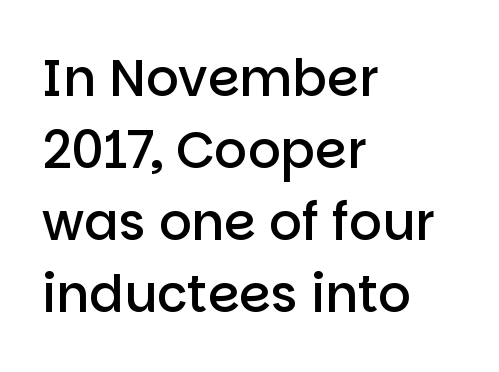
{"serif": "no", "italic": "no", "bold": "semi", "weight": "semibold", "width": "normal", "stroke_contrast": "low", "x_height": "large", "monospaced": "no", "underline": "no", "align": "left", "line_spacing": "normal", "line_spacing_ratio": 1.41, "letter_spacing": "normal", "letter_spacing_em": 0.0, "glyph_px": 51}
